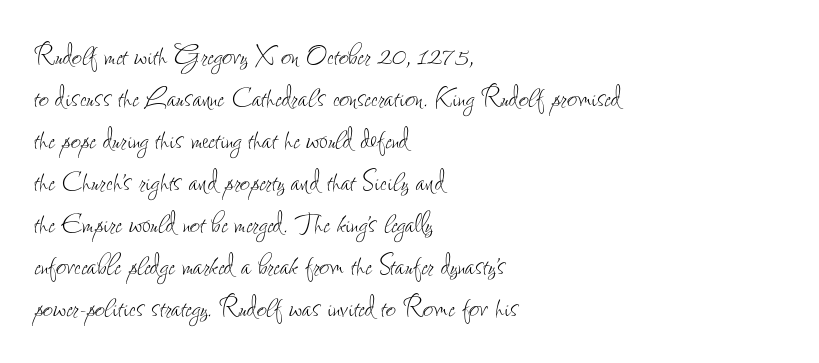
The image shows 35 px thin, condensed type; set left-aligned, line spacing 1.2x, normal letter spacing, not underlined; low stroke contrast and a small x-height.
